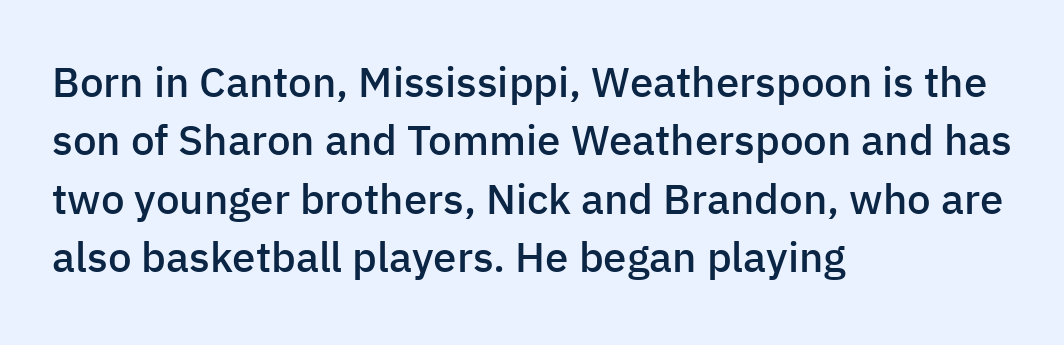
The image shows 42 px semibold sans-serif type, upright; set left-aligned, normal line spacing (1.39x), normal letter spacing, not underlined; low stroke contrast and a medium x-height.
